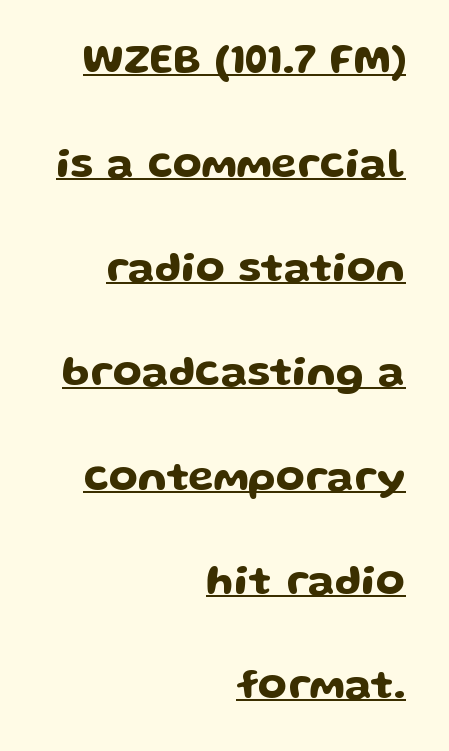
Q: Is the text italic (slanted)? A: No, it is upright.
Q: Is the typeface a serif or a sans-serif typeface? A: Sans-serif.
Q: Is the text underlined? A: Yes.
Q: How is the paragraph aligned? A: Right-aligned.
Q: Is the spacing between letters normal or unusually wide? A: Normal.
Q: Is the spacing between lines tight, normal or loose? A: Loose.
Q: Width (condensed, normal, or wide)? A: Wide.
Q: Stroke contrast? A: Low.
Q: x-height? A: Medium.
Q: Monospaced? A: No.
